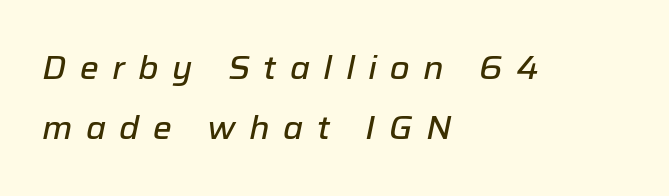
Quick note: underline off. Proportional: the letters do not fall into vertical columns. Spacing between characters has been opened up far beyond the box default. Slant detected: the letters are inclined.
